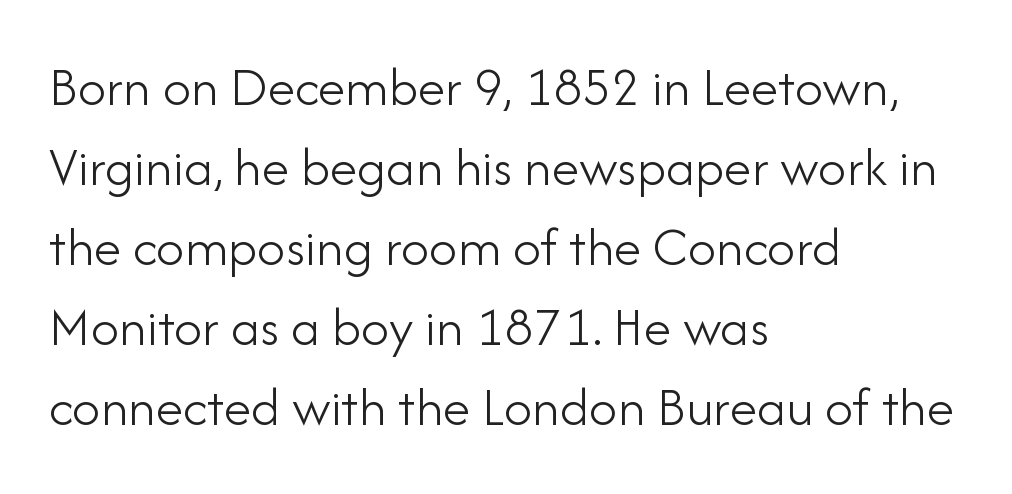
The image shows 56 px light sans-serif type, upright; set left-aligned, normal line spacing (1.43x), normal letter spacing, not underlined; low stroke contrast and a small x-height.
